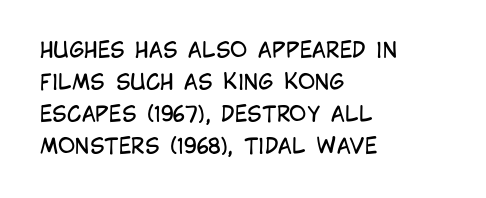
The image shows 21 px text type, upright; set left-aligned, normal line spacing (1.52x), normal letter spacing, not underlined.
